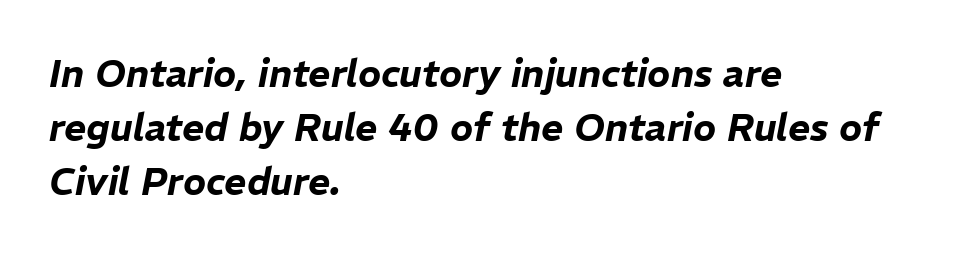
{"italic": "yes", "lean": "right", "slant_degrees": 11, "width": "normal", "stroke_contrast": "low", "x_height": "medium", "monospaced": "no", "underline": "no", "align": "left", "line_spacing": "normal", "line_spacing_ratio": 1.42, "letter_spacing": "normal", "letter_spacing_em": 0.0, "glyph_px": 38}
